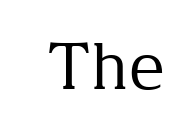
{"serif": "yes", "italic": "no", "bold": "no", "weight": "regular", "width": "normal", "stroke_contrast": "medium", "x_height": "medium", "monospaced": "no", "underline": "no", "letter_spacing": "normal", "letter_spacing_em": 0.0, "glyph_px": 64}
